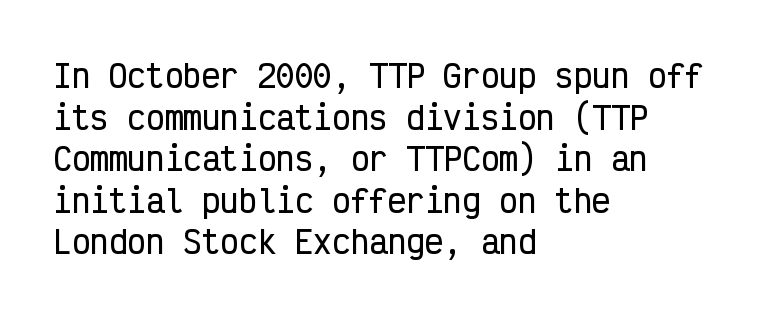
{"serif": "no", "italic": "no", "width": "condensed", "stroke_contrast": "low", "x_height": "medium", "monospaced": "yes", "underline": "no", "align": "left", "line_spacing": "normal", "line_spacing_ratio": 1.34, "letter_spacing": "normal", "letter_spacing_em": 0.0, "glyph_px": 31}
